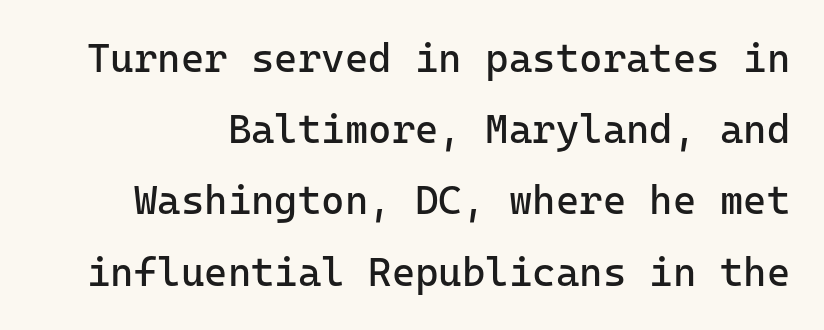
{"serif": "no", "italic": "no", "bold": "no", "weight": "regular", "width": "normal", "stroke_contrast": "low", "x_height": "medium", "monospaced": "yes", "underline": "no", "line_spacing_ratio": 1.78, "letter_spacing": "normal", "letter_spacing_em": 0.0, "glyph_px": 40}
